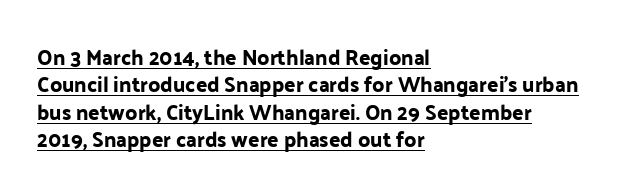
Reading down the block, your eye returns to a fixed left position each line. The gaps between neighbouring characters are ordinary and unremarkable. This block has exactly the height ordinary leading produces. Notice how a bar underscores the lettering throughout. Posture: straight, roman, zero tilt.
